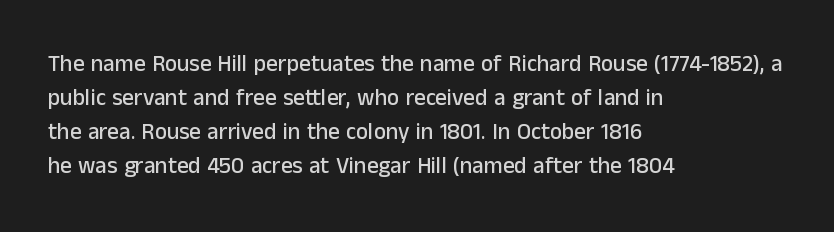
Q: Is the text italic (slanted)? A: No, it is upright.
Q: Is the text underlined? A: No.
Q: How is the paragraph aligned? A: Left-aligned.
Q: Is the spacing between letters normal or unusually wide? A: Normal.
Q: Is the spacing between lines tight, normal or loose? A: Normal.
